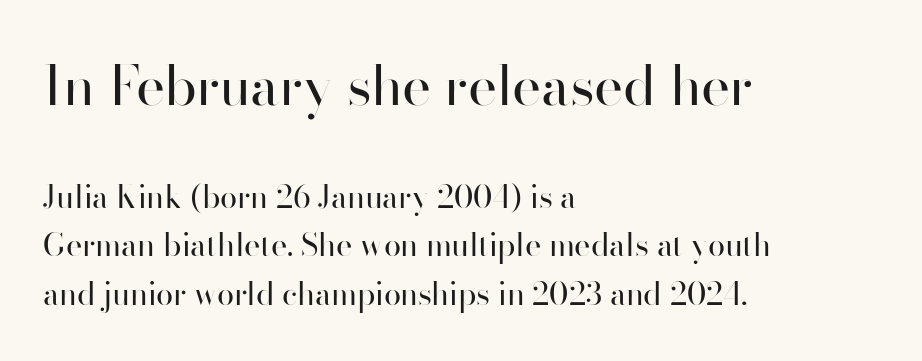
Q: Is the text bold? A: No.
Q: Is the text italic (slanted)? A: No, it is upright.
Q: Is the typeface a serif or a sans-serif typeface? A: Sans-serif.
Q: Is the text underlined? A: No.
Q: How is the paragraph aligned? A: Left-aligned.
Q: Is the spacing between letters normal or unusually wide? A: Normal.
Q: Is the spacing between lines tight, normal or loose? A: Normal.
Q: Which block of text is set in a larger size, the first (top) or the second (bottom)? A: The first (top) one.
Q: Width (condensed, normal, or wide)? A: Normal.
Q: Stroke contrast? A: High.
Q: x-height? A: Small.
Q: Monospaced? A: No.
